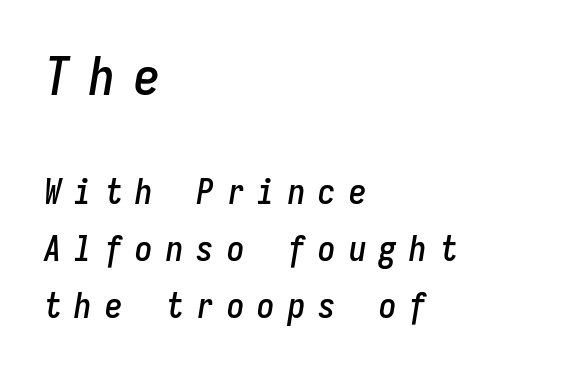
Left-aligned paragraph, ragged on the right. Compared with ordinary roman type, these characters are visibly tilted. Monospaced: the letters line up in strict vertical columns. The designer gave the opening block more size than the closing block. Students, note that the glyphs here are deliberately spaced far apart. This sample keeps an unexceptional amount of space between lines.
